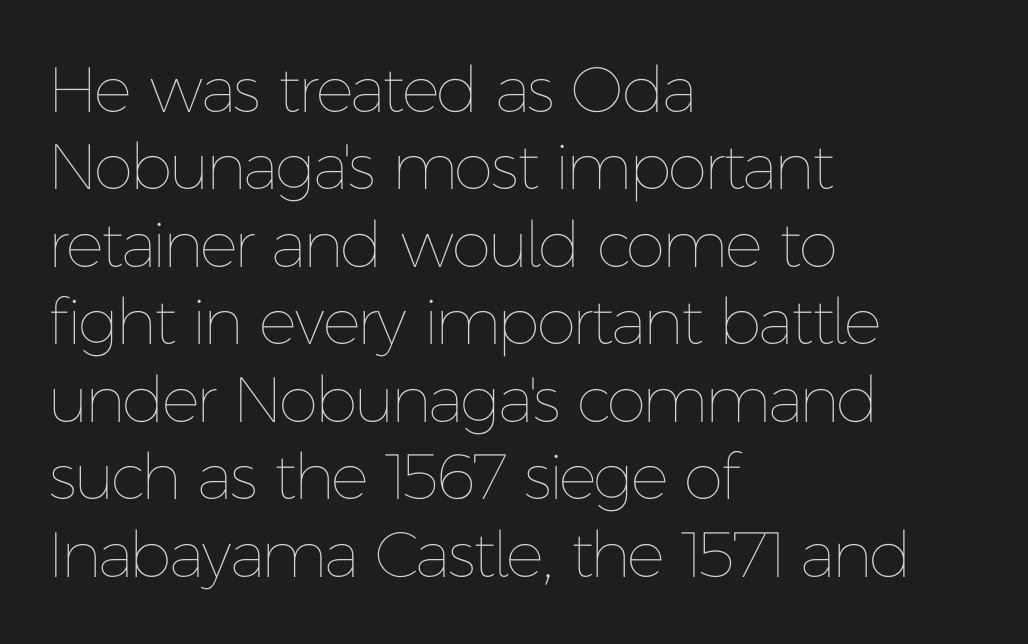
Q: Is the text bold? A: No.
Q: Is the text italic (slanted)? A: No, it is upright.
Q: Is the text underlined? A: No.
Q: How is the paragraph aligned? A: Left-aligned.
Q: Is the spacing between letters normal or unusually wide? A: Normal.
Q: Width (condensed, normal, or wide)? A: Normal.
Q: Stroke contrast? A: Low.
Q: x-height? A: Medium.
Q: Monospaced? A: No.
